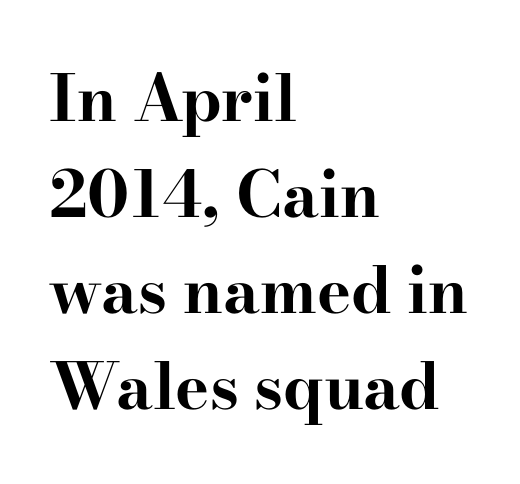
Compared with typical body copy, the letter spacing here is the same. Chunky letters — that's bold for sure. Every stem runs plumb, perpendicular to the baseline. Serifs: yes, visible at the terminals of the letterforms. This rendering features lettering with no underline.
